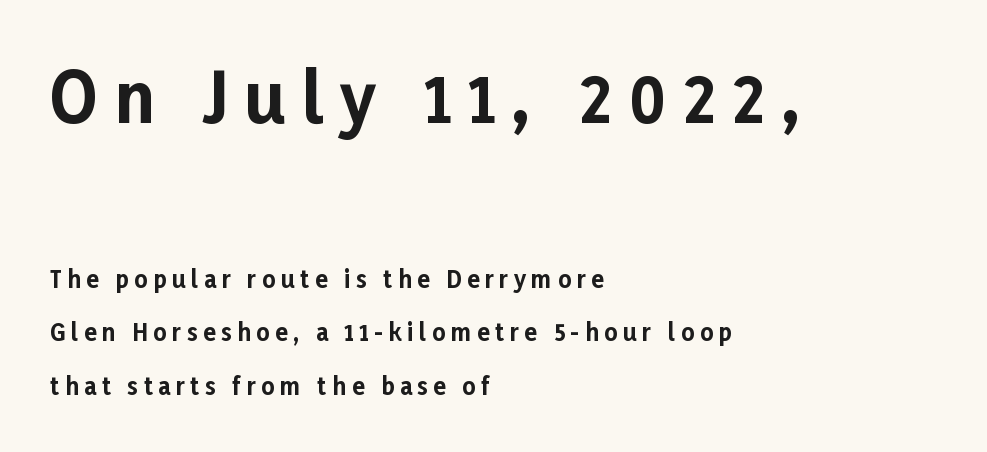
The image shows 68 px bold sans-serif type, upright; set left-aligned, loose line spacing (2.33x), unusually wide letter spacing (+0.24 em), not underlined; the first (top) block is 2.96x larger; low stroke contrast and a medium x-height.
